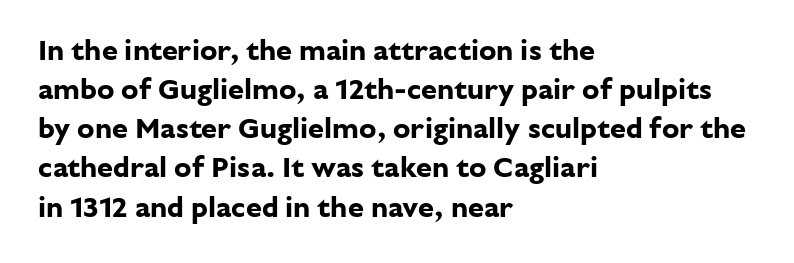
Does the leading feel generous? No, just average. The tracking reads as untouched default to a designer's eye. You can tell it's not italic because the verticals are truly vertical. These lines are composed in type without serifs.
